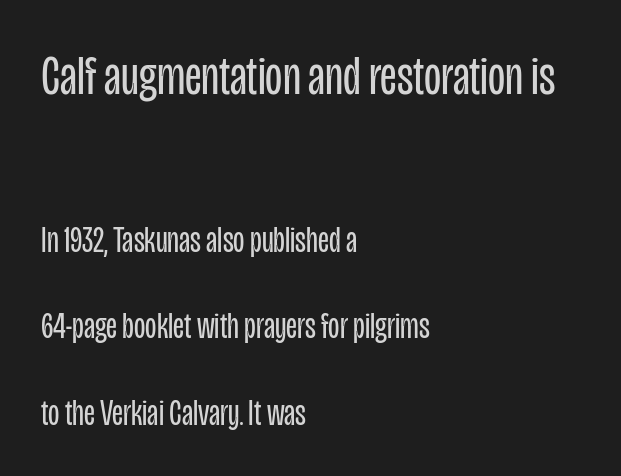
The image shows 56 px regular-weight, condensed sans-serif type, upright; set left-aligned, loose line spacing (2.34x), normal letter spacing, not underlined; the first (top) block is 1.51x larger; low stroke contrast and a large x-height.
